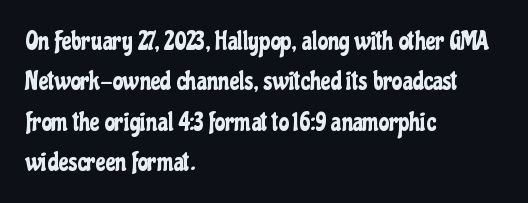
{"italic": "no", "underline": "no", "align": "left", "line_spacing": "normal", "line_spacing_ratio": 1.55, "letter_spacing": "normal", "letter_spacing_em": 0.0, "glyph_px": 26}
